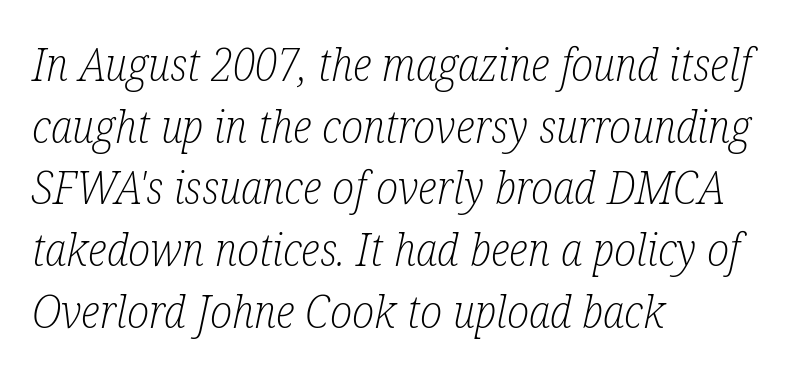
Q: Is the text bold? A: No.
Q: Is the text italic (slanted)? A: Yes, it leans right by about 12 degrees.
Q: Is the typeface a serif or a sans-serif typeface? A: Serif.
Q: Is the text underlined? A: No.
Q: How is the paragraph aligned? A: Left-aligned.
Q: Is the spacing between letters normal or unusually wide? A: Normal.
Q: Is the spacing between lines tight, normal or loose? A: Normal.
Q: Width (condensed, normal, or wide)? A: Condensed.
Q: Stroke contrast? A: Low.
Q: x-height? A: Medium.
Q: Monospaced? A: No.
